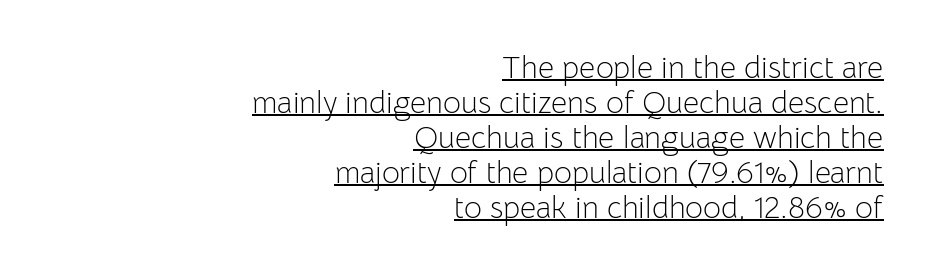
The image shows 31 px light sans-serif type, upright; set right-aligned, tight line spacing (1.13x), normal letter spacing, underlined; low stroke contrast and a medium x-height.
